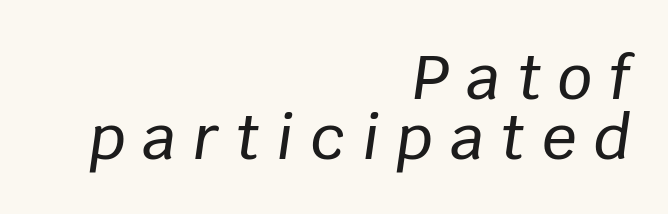
Each word looks stretched out because of the extra space between its letters. These lines are rendered in a variable-pitch font. Emphasis-style slanted type is in use. The passage shown is not underscored anywhere.
